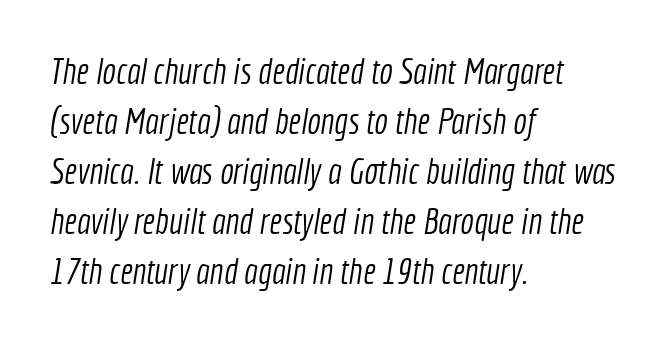
In terms of letterspacing, this is plain default setting. The vertical gap from one line to the next is medium. The passage shown is not underscored anywhere. You could not count columns in this text — the font is proportionally spaced.
